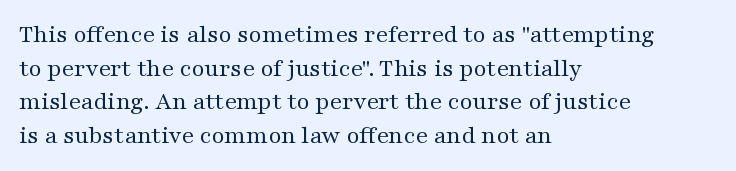
The image shows 25 px text type, upright; set left-aligned, normal line spacing (1.35x), normal letter spacing, not underlined.
